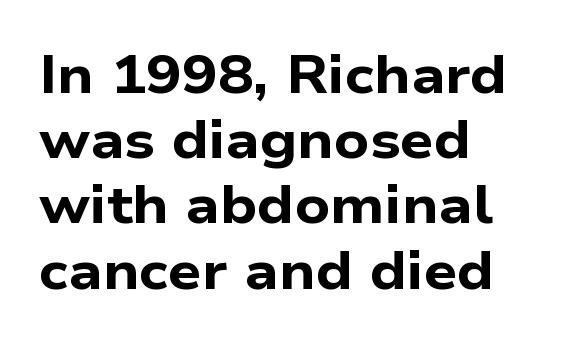
Check under the words: just untouched page. Think of a printed novel: that variable character pitch is what you see here. Nothing unusual about the tracking: characters are spaced as the font intends. The glyphs in this specimen are sans serif. Short and long lines alike share a common starting point at left. I'd describe the lettering as bold — thick and assertive.
